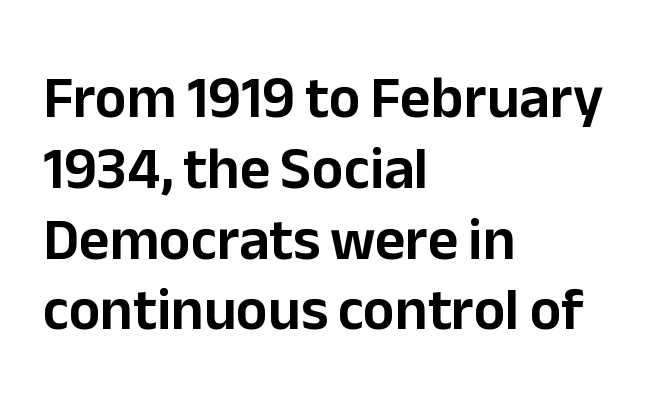
Q: Is the text italic (slanted)? A: No, it is upright.
Q: Is the typeface a serif or a sans-serif typeface? A: Sans-serif.
Q: Is the text underlined? A: No.
Q: How is the paragraph aligned? A: Left-aligned.
Q: Is the spacing between letters normal or unusually wide? A: Normal.
Q: Width (condensed, normal, or wide)? A: Normal.
Q: Stroke contrast? A: Low.
Q: x-height? A: Medium.
Q: Monospaced? A: No.
